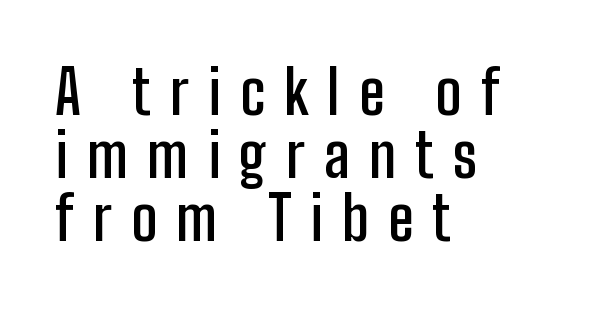
{"serif": "no", "italic": "no", "bold": "semi", "weight": "semibold", "width": "condensed", "stroke_contrast": "low", "x_height": "medium", "monospaced": "no", "underline": "no", "align": "left", "line_spacing": "tight", "line_spacing_ratio": 1.05, "letter_spacing": "wide", "letter_spacing_em": 0.32, "glyph_px": 60}
